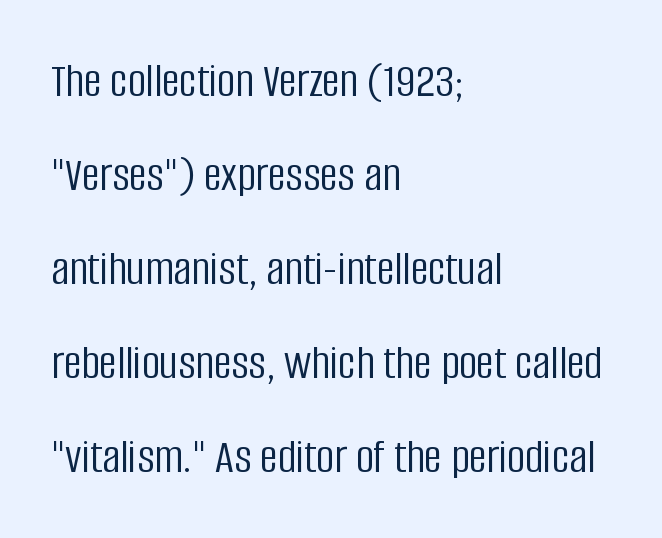
Q: Is the text bold? A: No.
Q: Is the text italic (slanted)? A: No, it is upright.
Q: Is the typeface a serif or a sans-serif typeface? A: Sans-serif.
Q: Is the text underlined? A: No.
Q: How is the paragraph aligned? A: Left-aligned.
Q: Is the spacing between letters normal or unusually wide? A: Normal.
Q: Width (condensed, normal, or wide)? A: Condensed.
Q: Stroke contrast? A: Low.
Q: x-height? A: Large.
Q: Monospaced? A: No.
